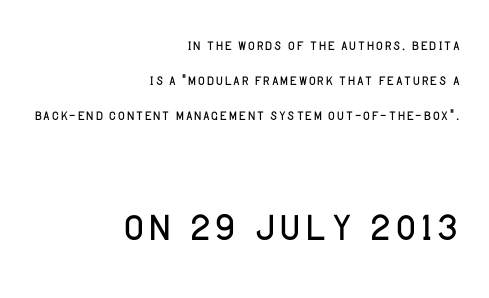
A typesetter would call this proportional, since set widths differ per character. No italicization has been applied; the sample stays upright. The type family on display is of the sans-serif kind. Nothing unusual about the tracking: characters are spaced as the font intends.
